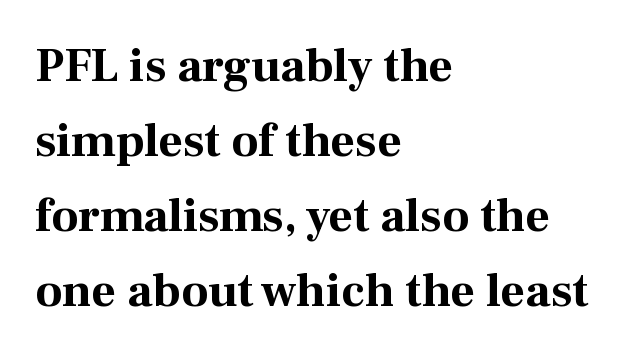
{"serif": "yes", "italic": "no", "bold": "yes", "weight": "bold", "width": "normal", "stroke_contrast": "medium", "x_height": "medium", "monospaced": "no", "underline": "no", "align": "left", "line_spacing": "normal", "line_spacing_ratio": 1.56, "letter_spacing": "normal", "letter_spacing_em": 0.0, "glyph_px": 48}
